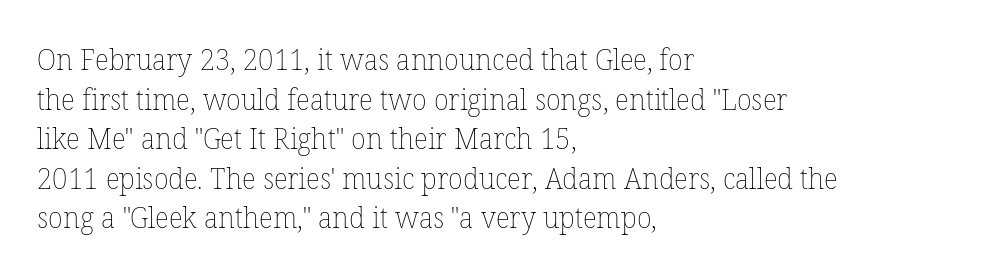
The image shows 30 px thin type, upright; set left-aligned, normal line spacing (1.32x), normal letter spacing, not underlined; low stroke contrast and a medium x-height.
